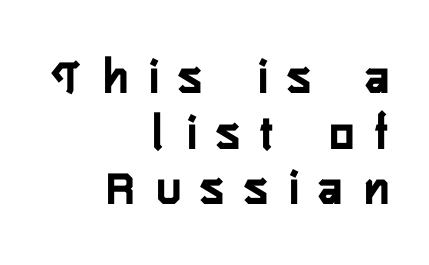
In terms of posture, this sample is upright. The space directly below the letters is spotless. Successive baselines arrive quickly, one right under another. How are the letters spaced? Widely, with obvious added tracking. These lines are rendered in a variable-pitch font. The typesetting leans heavy: a genuine bold.
